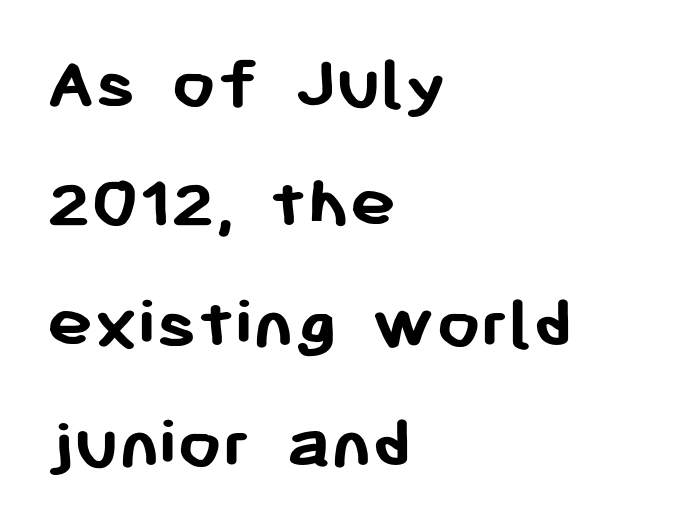
The image shows 78 px semibold sans-serif type, upright; set left-aligned, normal line spacing (1.54x), normal letter spacing, not underlined; low stroke contrast and a medium x-height.
